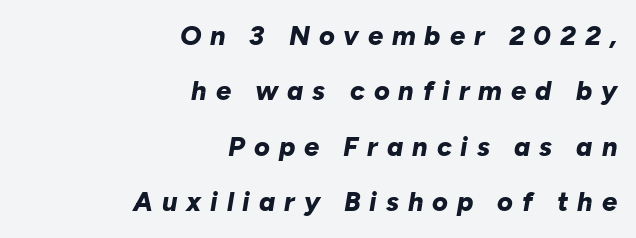
The image shows 27 px bold type, italic (leaning right); set right-aligned, loose line spacing (2.05x), unusually wide letter spacing (+0.33 em), not underlined.
